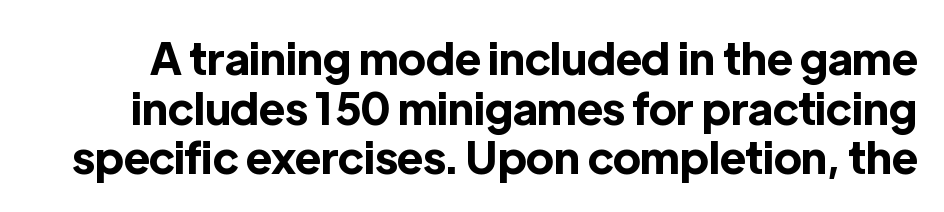
The image shows 44 px bold sans-serif type, upright; set tight line spacing (1.13x), normal letter spacing, not underlined; a medium x-height.
